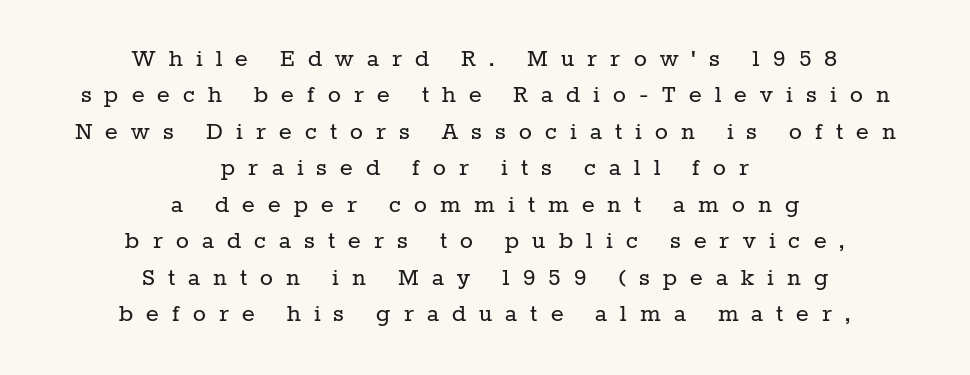
{"italic": "no", "bold": "no", "underline": "no", "align": "center", "line_spacing": "normal", "line_spacing_ratio": 1.35, "letter_spacing": "wide", "letter_spacing_em": 0.49, "glyph_px": 27}
